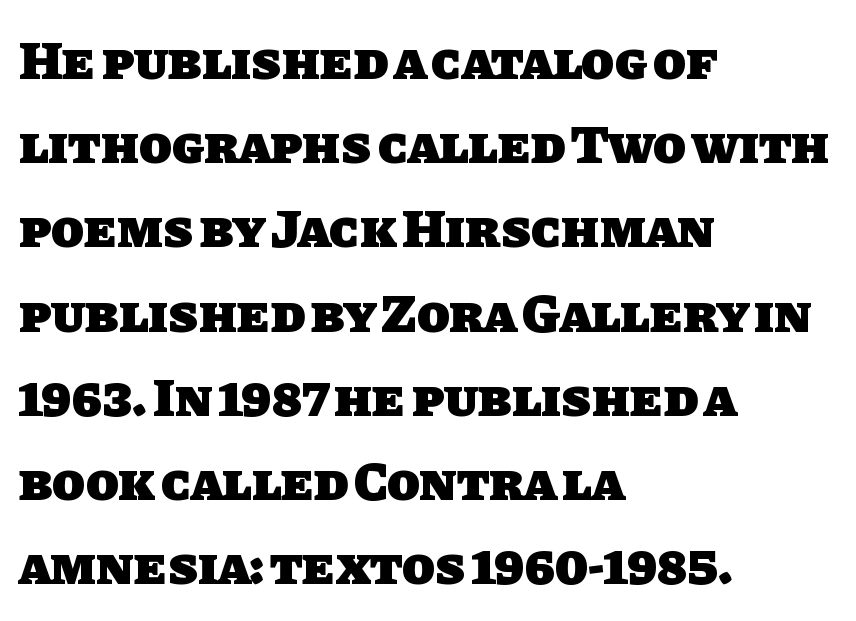
The image shows 54 px heavy sans-serif type; set left-aligned, normal line spacing (1.56x), normal letter spacing, not underlined; low stroke contrast and a large x-height.
